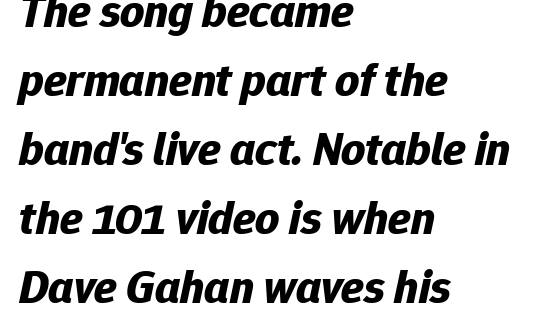
The image shows 47 px bold type, italic (leaning right); set left-aligned, normal line spacing (1.47x), normal letter spacing, not underlined; low stroke contrast and a medium x-height.
